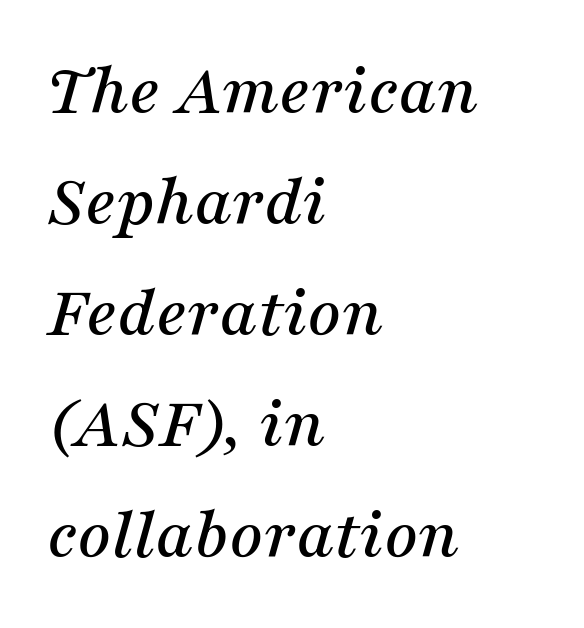
{"serif": "yes", "italic": "yes", "lean": "right", "slant_degrees": 16, "width": "normal", "stroke_contrast": "medium", "x_height": "medium", "monospaced": "no", "underline": "no", "align": "left", "line_spacing": "normal", "line_spacing_ratio": 1.5, "letter_spacing": "normal", "letter_spacing_em": 0.0, "glyph_px": 74}
